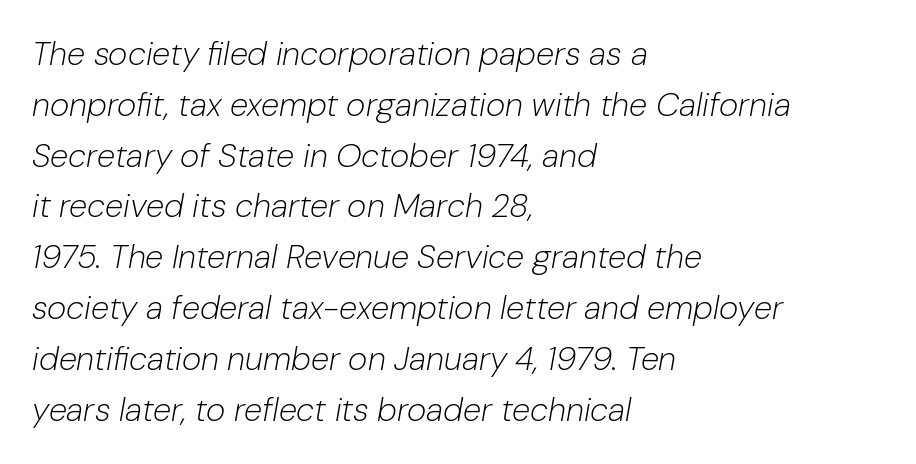
Q: Is the text bold? A: No.
Q: Is the text italic (slanted)? A: Yes, it leans right by about 10 degrees.
Q: Is the text underlined? A: No.
Q: How is the paragraph aligned? A: Left-aligned.
Q: Is the spacing between letters normal or unusually wide? A: Normal.
Q: Is the spacing between lines tight, normal or loose? A: Normal.
Q: Width (condensed, normal, or wide)? A: Normal.
Q: Stroke contrast? A: Low.
Q: x-height? A: Medium.
Q: Monospaced? A: No.
